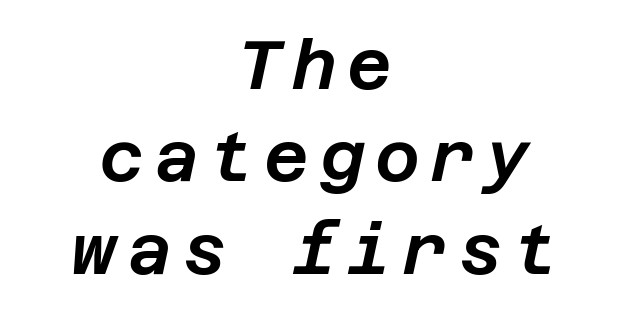
Q: Is the text italic (slanted)? A: Yes, it leans right by about 12 degrees.
Q: Is the text underlined? A: No.
Q: How is the paragraph aligned? A: Centered.
Q: Is the spacing between lines tight, normal or loose? A: Normal.
Q: Width (condensed, normal, or wide)? A: Normal.
Q: Stroke contrast? A: Low.
Q: x-height? A: Large.
